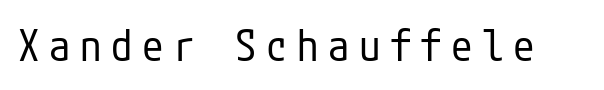
{"serif": "no", "italic": "no", "bold": "no", "weight": "regular", "width": "condensed", "stroke_contrast": "low", "x_height": "medium", "underline": "no", "letter_spacing": "wide", "letter_spacing_em": 0.22, "glyph_px": 43}
